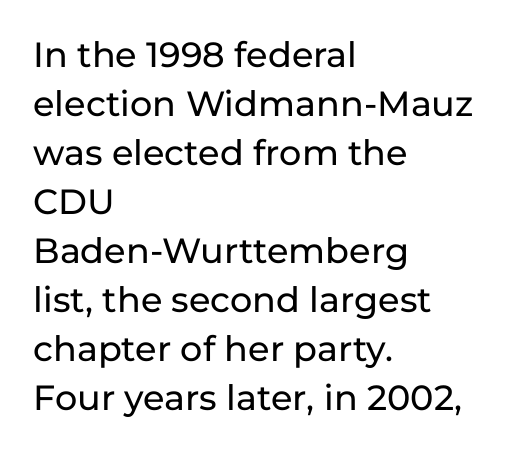
The image shows 35 px sans-serif type, upright; set left-aligned, normal line spacing (1.4x), normal letter spacing, not underlined; low stroke contrast and a medium x-height.
